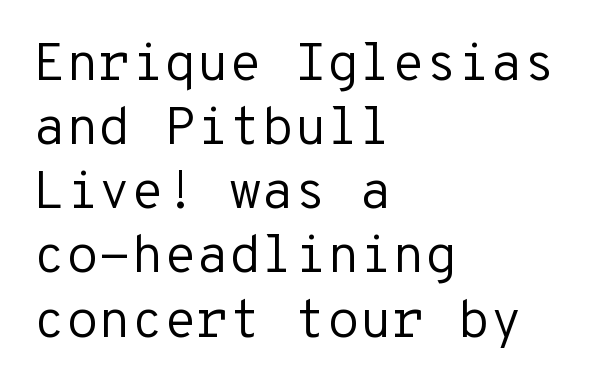
Q: Is the text bold? A: No.
Q: Is the text italic (slanted)? A: No, it is upright.
Q: Is the typeface a serif or a sans-serif typeface? A: Sans-serif.
Q: Is the text underlined? A: No.
Q: How is the paragraph aligned? A: Left-aligned.
Q: Is the spacing between letters normal or unusually wide? A: Normal.
Q: Width (condensed, normal, or wide)? A: Normal.
Q: Stroke contrast? A: Low.
Q: x-height? A: Medium.
Q: Monospaced? A: Yes.
